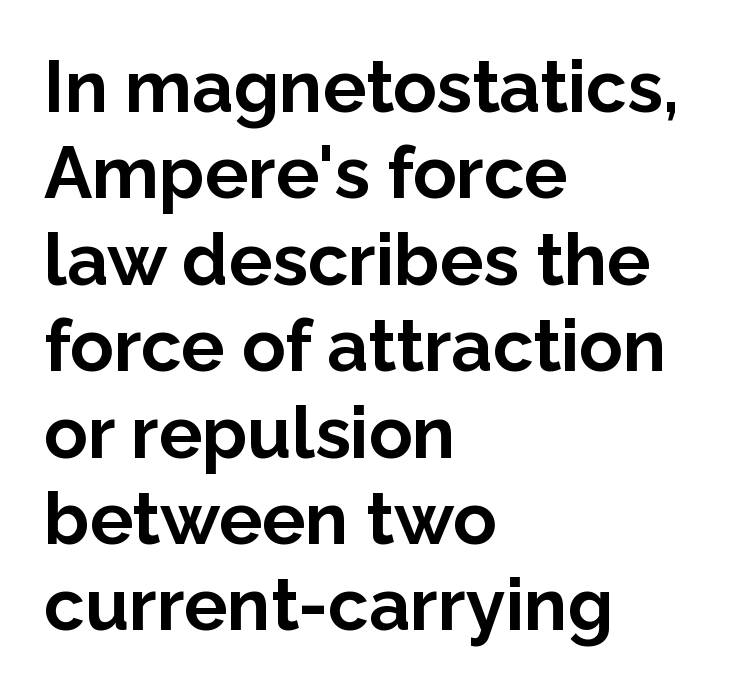
{"serif": "no", "italic": "no", "bold": "yes", "weight": "bold", "width": "normal", "stroke_contrast": "low", "x_height": "medium", "monospaced": "no", "underline": "no", "align": "left", "line_spacing_ratio": 1.2, "letter_spacing": "normal", "letter_spacing_em": 0.0, "glyph_px": 72}
